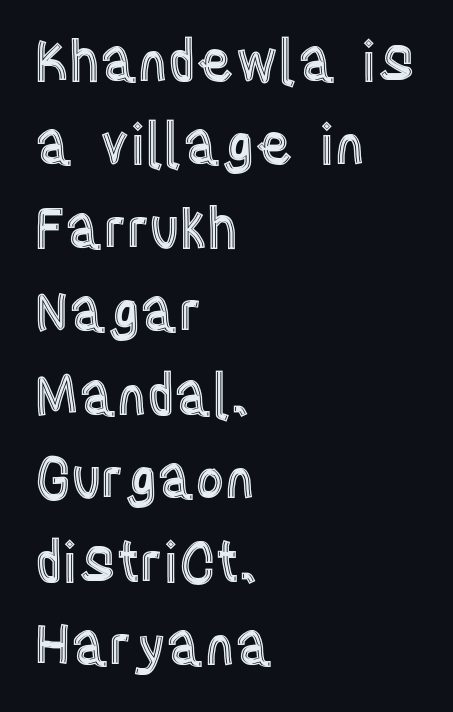
Summary of vertical rhythm: regular, with standard interline spacing. Notice how the stems are strictly vertical — no italics here. Compared with typical body copy, the letter spacing here is the same. The face used here is proportionally spaced, like ordinary book or web type. Notice how the passage keeps a crisp vertical edge on the left only. Rule under the text: the space is simply empty.
